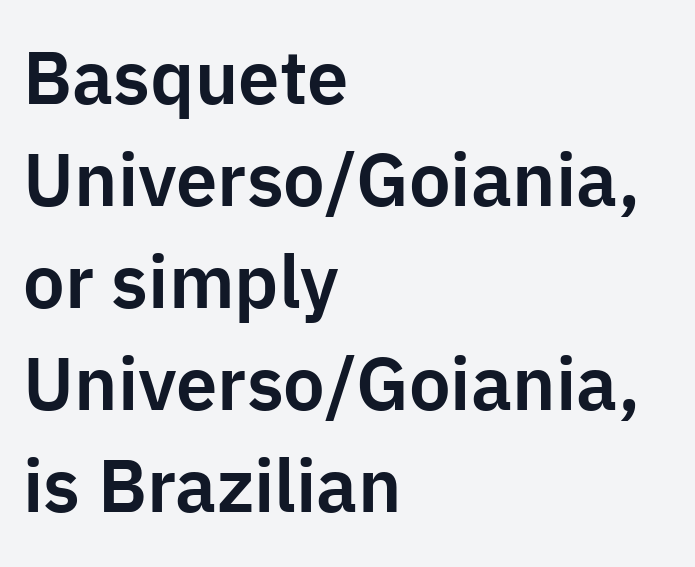
{"serif": "no", "italic": "no", "width": "normal", "stroke_contrast": "low", "x_height": "medium", "monospaced": "no", "underline": "no", "align": "left", "line_spacing": "normal", "line_spacing_ratio": 1.38, "letter_spacing": "normal", "letter_spacing_em": 0.0, "glyph_px": 74}
